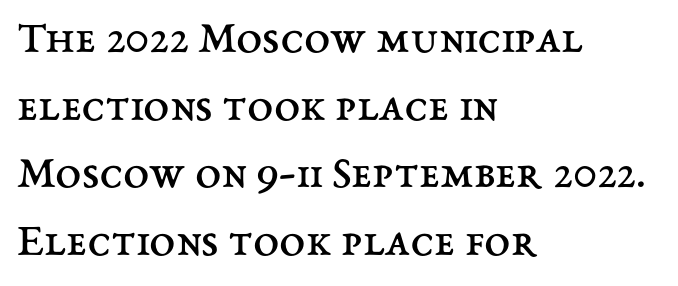
{"italic": "no", "bold": "no", "weight": "regular", "width": "normal", "stroke_contrast": "medium", "x_height": "medium", "monospaced": "no", "underline": "no", "align": "left", "line_spacing": "normal", "line_spacing_ratio": 1.44, "letter_spacing": "normal", "letter_spacing_em": 0.0, "glyph_px": 47}
